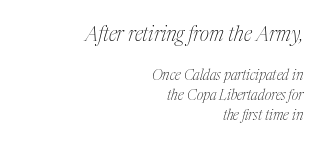
Q: Is the text bold? A: No.
Q: Is the text italic (slanted)? A: Yes, it leans right by about 17 degrees.
Q: Is the text underlined? A: No.
Q: How is the paragraph aligned? A: Right-aligned.
Q: Is the spacing between letters normal or unusually wide? A: Normal.
Q: Is the spacing between lines tight, normal or loose? A: Normal.
Q: Which block of text is set in a larger size, the first (top) or the second (bottom)? A: The first (top) one.
